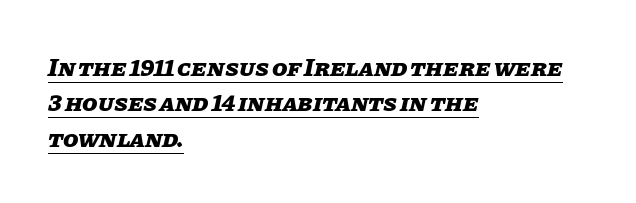
Q: Is the text bold? A: Yes.
Q: Is the text italic (slanted)? A: Yes, it leans right by about 11 degrees.
Q: Is the text underlined? A: Yes.
Q: How is the paragraph aligned? A: Left-aligned.
Q: Is the spacing between letters normal or unusually wide? A: Normal.
Q: Is the spacing between lines tight, normal or loose? A: Normal.
